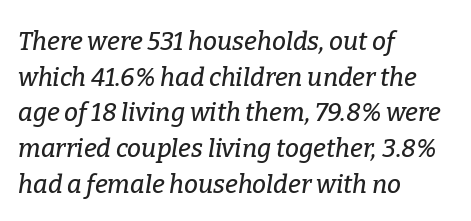
The baseline area is clear. Horizontal bands of white between lines are of average thickness. When letters slant like this, we call the style italic. You could call the tracking neutral — neither tight nor loose. These lines are set flush left with a ragged right edge.
